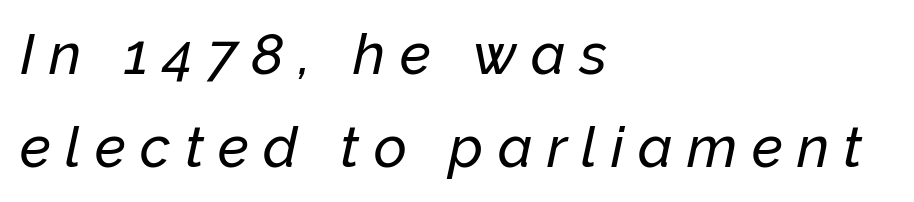
The image shows 57 px text type, italic (leaning right); set left-aligned, normal line spacing (1.64x), unusually wide letter spacing (+0.25 em), not underlined; low stroke contrast and a medium x-height.
